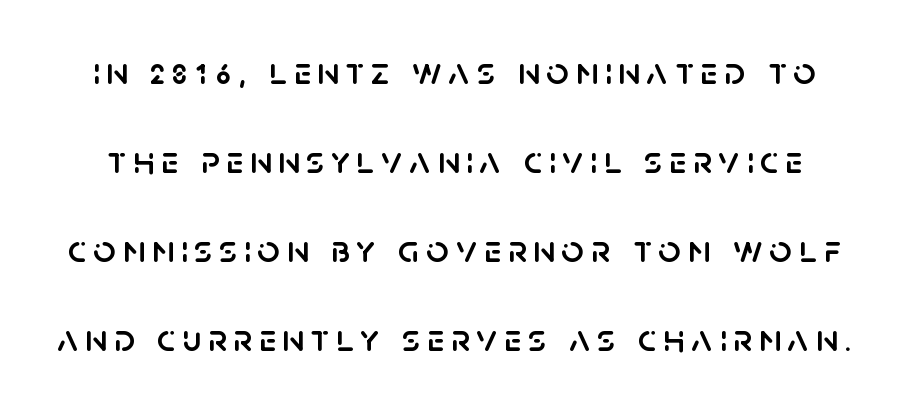
The image shows 39 px sans-serif type, upright; set loose line spacing (2.28x), not underlined; low stroke contrast and a large x-height.
